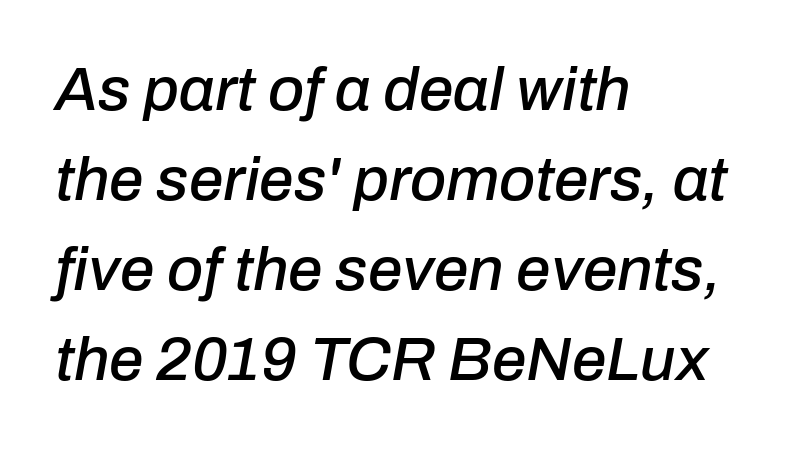
The specimen reads as italic at a glance. Line starts are locked; line ends wander. Descender tails drop into unmarked territory. Here the glyphs are tracked normally, forming tight word shapes. You could not count columns in this text — the font is proportionally spaced.
